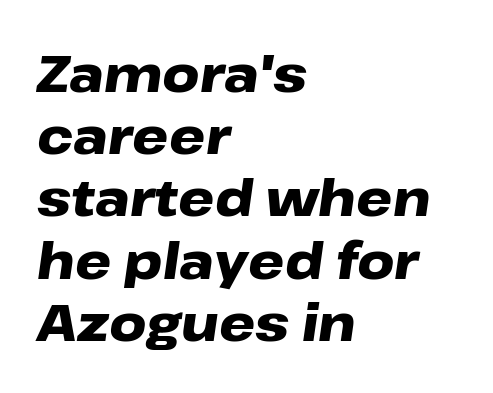
{"italic": "yes", "lean": "right", "slant_degrees": 8, "bold": "yes", "weight": "heavy", "width": "wide", "stroke_contrast": "low", "x_height": "medium", "monospaced": "no", "underline": "no", "align": "left", "line_spacing_ratio": 1.22, "letter_spacing": "normal", "letter_spacing_em": 0.0, "glyph_px": 51}
